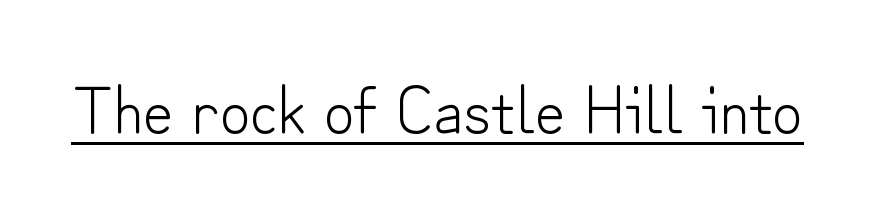
Q: Is the text bold? A: No.
Q: Is the text italic (slanted)? A: No, it is upright.
Q: Is the typeface a serif or a sans-serif typeface? A: Sans-serif.
Q: Is the text underlined? A: Yes.
Q: Is the spacing between letters normal or unusually wide? A: Normal.
Q: Width (condensed, normal, or wide)? A: Normal.
Q: Stroke contrast? A: Low.
Q: x-height? A: Small.
Q: Monospaced? A: No.
